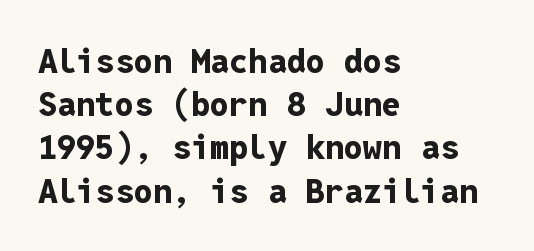
Looks like terminal output: every glyph gets an equal slot. Unlike italic type, these characters show no tilt at all. The space between consecutive lines is moderate. The foot of each line stays bare and open.
